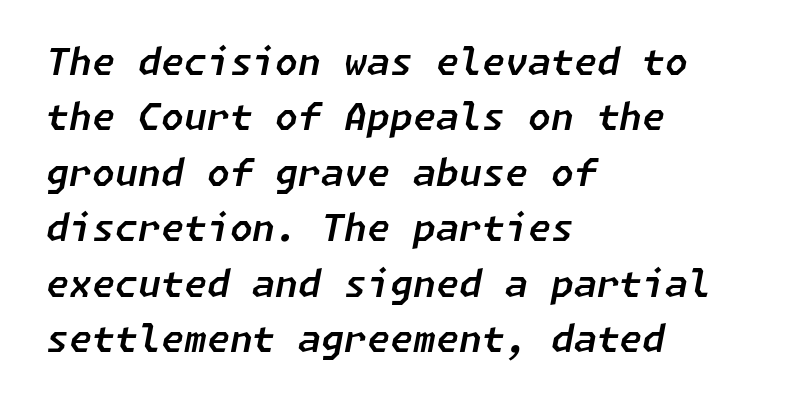
Reading down the column, the eye jumps a familiar distance to each next line. The passage shown leans; its letterforms are oblique. The typesetter chose a ragged-right arrangement here. A bare baseline throughout the passage. There is no visible air inserted between adjacent glyphs.
